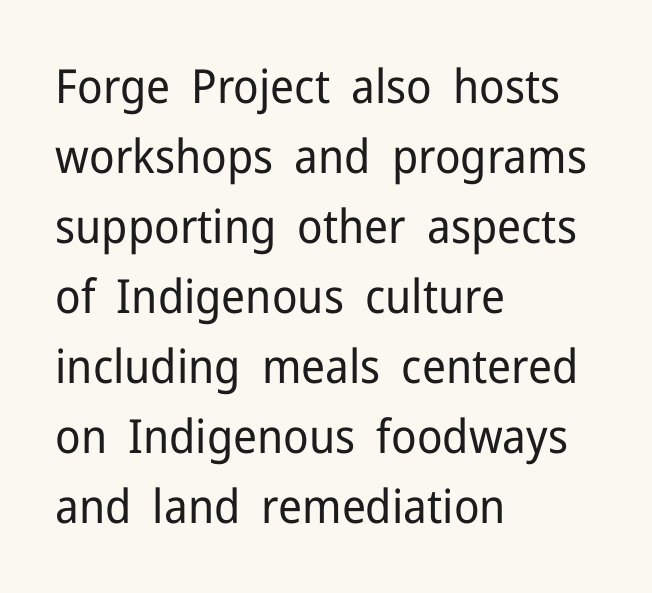
Horizontal bands of white between lines are of average thickness. The glyphs are unaccompanied by any horizontal stroke below them. Note the varied advance widths — an 'i' is clearly narrower than an 'm'. The typesetter chose a ragged-right arrangement here. Nope, not italic — everything's standing straight.
